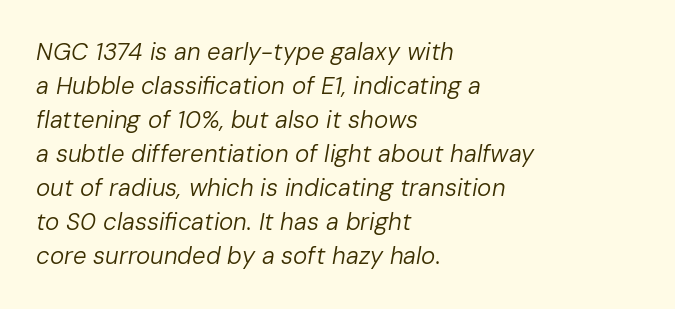
{"italic": "yes", "lean": "right", "slant_degrees": 10, "bold": "no", "underline": "no", "align": "left", "line_spacing": "normal", "line_spacing_ratio": 1.42, "letter_spacing": "normal", "letter_spacing_em": 0.0, "glyph_px": 24}
